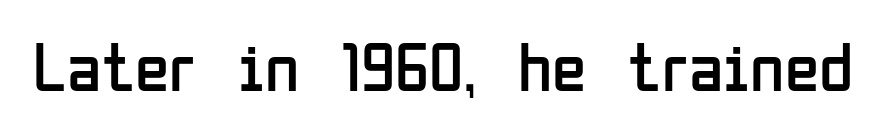
The image shows 70 px regular-weight, condensed sans-serif type, upright; set normal letter spacing, not underlined; low stroke contrast and a medium x-height.
